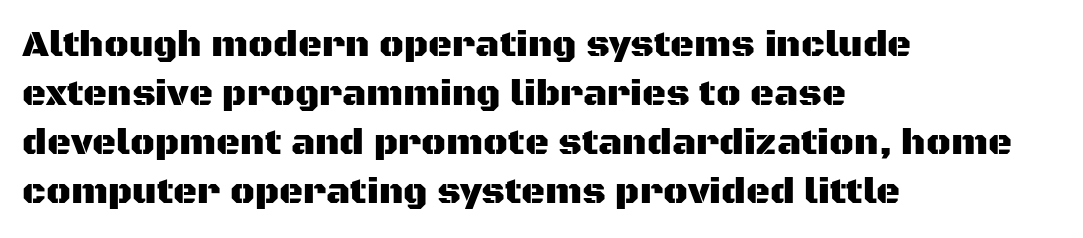
Q: Is the text italic (slanted)? A: No, it is upright.
Q: Is the typeface a serif or a sans-serif typeface? A: Sans-serif.
Q: Is the text underlined? A: No.
Q: How is the paragraph aligned? A: Left-aligned.
Q: Is the spacing between letters normal or unusually wide? A: Normal.
Q: Is the spacing between lines tight, normal or loose? A: Normal.
Q: Width (condensed, normal, or wide)? A: Normal.
Q: Stroke contrast? A: Medium.
Q: x-height? A: Large.
Q: Monospaced? A: No.
